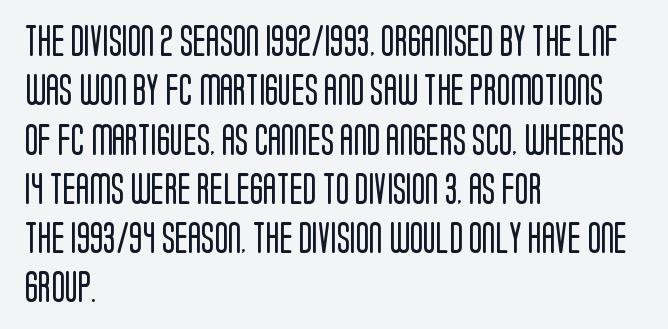
Q: Is the text bold? A: No.
Q: Is the text italic (slanted)? A: No, it is upright.
Q: Is the typeface a serif or a sans-serif typeface? A: Sans-serif.
Q: Is the text underlined? A: No.
Q: How is the paragraph aligned? A: Left-aligned.
Q: Is the spacing between letters normal or unusually wide? A: Normal.
Q: Is the spacing between lines tight, normal or loose? A: Normal.
Q: Width (condensed, normal, or wide)? A: Condensed.
Q: Stroke contrast? A: Low.
Q: x-height? A: Large.
Q: Monospaced? A: No.
